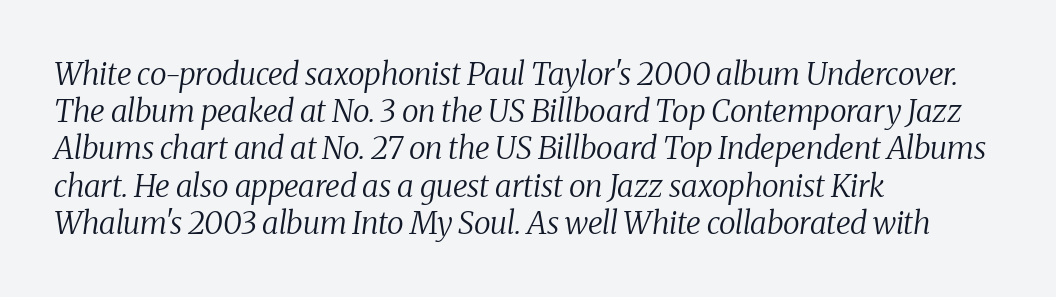
{"serif": "yes", "italic": "yes", "lean": "right", "slant_degrees": 8, "bold": "no", "weight": "regular", "width": "normal", "stroke_contrast": "medium", "x_height": "medium", "monospaced": "no", "underline": "no", "align": "left", "line_spacing_ratio": 1.2, "letter_spacing": "normal", "letter_spacing_em": 0.0, "glyph_px": 31}
